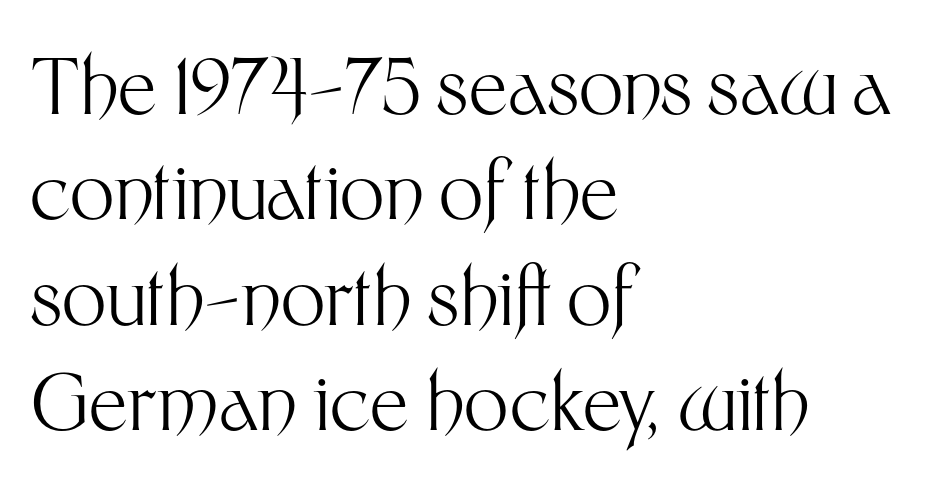
A typesetter would call this proportional, since set widths differ per character. Nothing sits at the stroke ends, so this counts as sans-serif. Italic? Not at all — the glyphs are vertical. Only glyphs here, with clear space below each row. Stems and bowls with no extra thickness — not bold.
